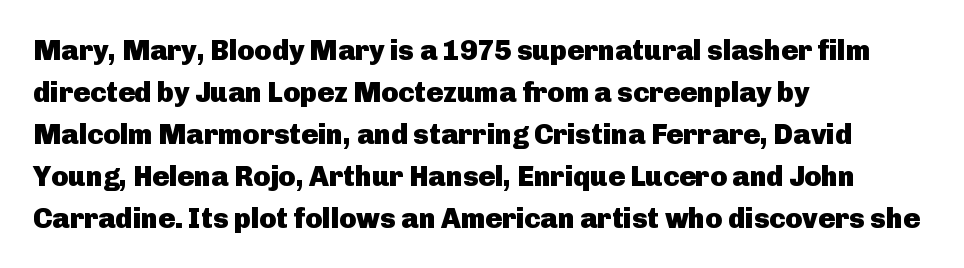
Q: Is the text bold? A: Yes.
Q: Is the text italic (slanted)? A: No, it is upright.
Q: Is the typeface a serif or a sans-serif typeface? A: Sans-serif.
Q: Is the text underlined? A: No.
Q: How is the paragraph aligned? A: Left-aligned.
Q: Is the spacing between letters normal or unusually wide? A: Normal.
Q: Is the spacing between lines tight, normal or loose? A: Normal.
Q: Width (condensed, normal, or wide)? A: Normal.
Q: Stroke contrast? A: Low.
Q: x-height? A: Medium.
Q: Monospaced? A: No.
